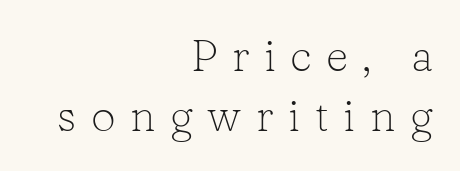
The image shows 44 px light serif type, upright; set right-aligned, normal line spacing (1.37x), unusually wide letter spacing (+0.33 em), not underlined; low stroke contrast and a medium x-height.
